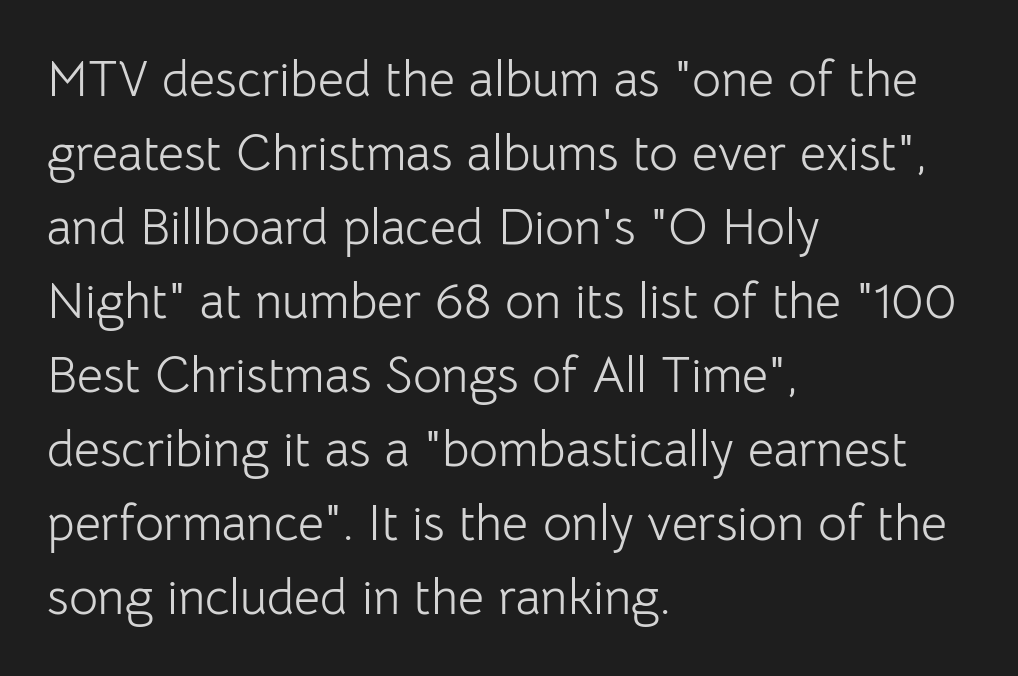
{"serif": "no", "italic": "no", "bold": "no", "weight": "light", "width": "normal", "stroke_contrast": "low", "x_height": "medium", "monospaced": "no", "underline": "no", "align": "left", "line_spacing": "normal", "line_spacing_ratio": 1.48, "letter_spacing": "normal", "letter_spacing_em": 0.0, "glyph_px": 50}
